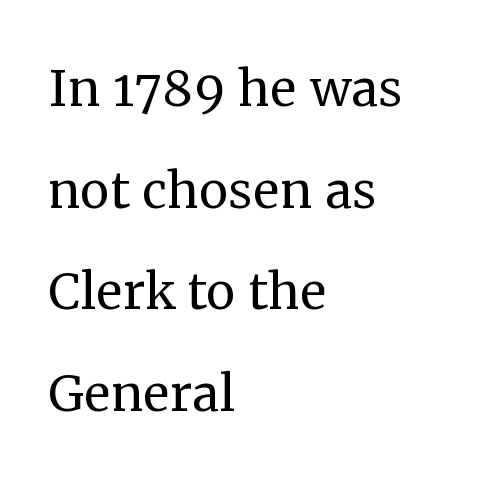
{"serif": "yes", "italic": "no", "bold": "no", "weight": "regular", "width": "normal", "stroke_contrast": "medium", "x_height": "medium", "monospaced": "no", "underline": "no", "align": "left", "line_spacing": "normal", "line_spacing_ratio": 1.54, "letter_spacing": "normal", "letter_spacing_em": 0.0, "glyph_px": 66}
